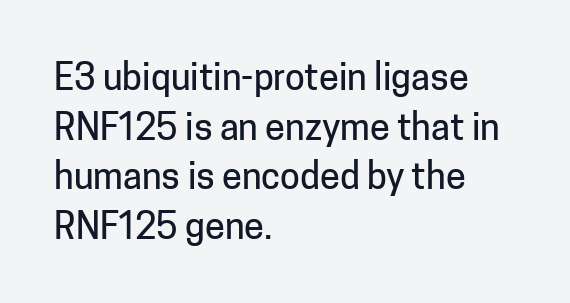
Font category for this specimen: sans-serif. What stands out about the letter spacing? Nothing — it is the standard amount. Proportional: the letters do not fall into vertical columns. The leading is moderate, giving the passage an even texture. The letters stand straight up with perfectly vertical stems.
